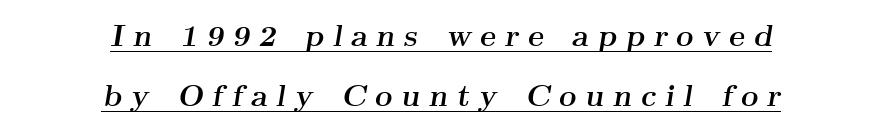
Q: Is the text bold? A: Yes.
Q: Is the text italic (slanted)? A: Yes, it leans right by about 9 degrees.
Q: Is the typeface a serif or a sans-serif typeface? A: Serif.
Q: Is the text underlined? A: Yes.
Q: How is the paragraph aligned? A: Centered.
Q: Is the spacing between letters normal or unusually wide? A: Unusually wide.
Q: Is the spacing between lines tight, normal or loose? A: Loose.
Q: Width (condensed, normal, or wide)? A: Wide.
Q: Stroke contrast? A: Medium.
Q: x-height? A: Small.
Q: Monospaced? A: No.
